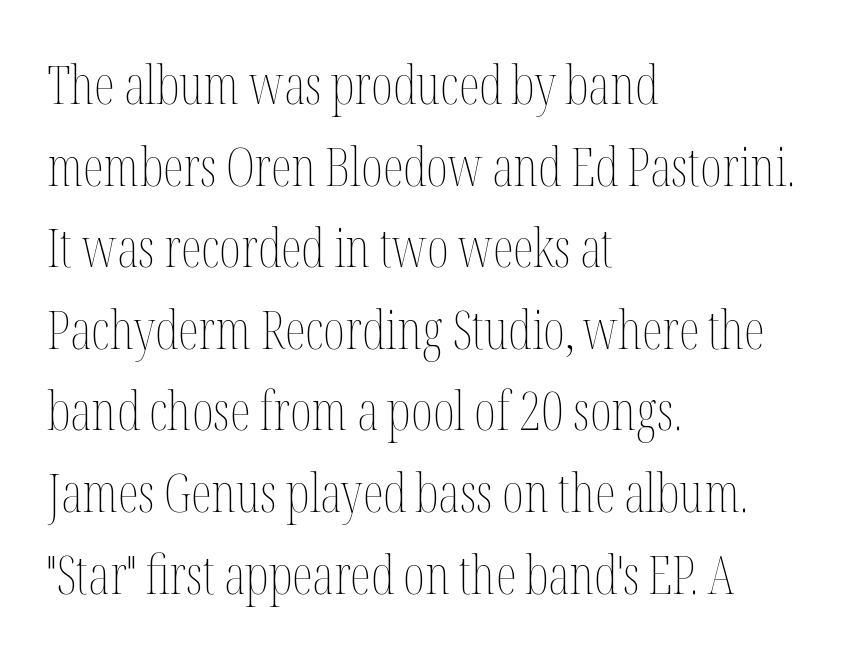
The image shows 53 px thin, condensed type, upright; set left-aligned, normal line spacing (1.54x), normal letter spacing, not underlined; medium stroke contrast and a medium x-height.
